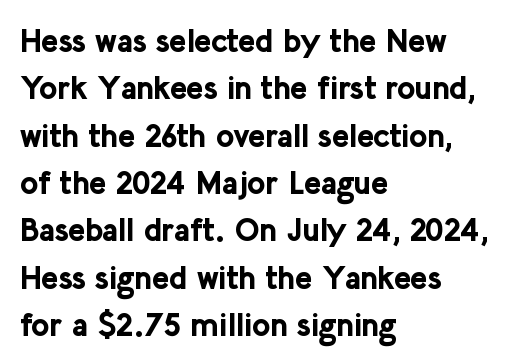
The passage shown is emphatically bold. Spacing between characters is what you'd get straight out of the box. Honestly, the row spacing looks completely unremarkable. No italicization has been applied; the sample stays upright.
